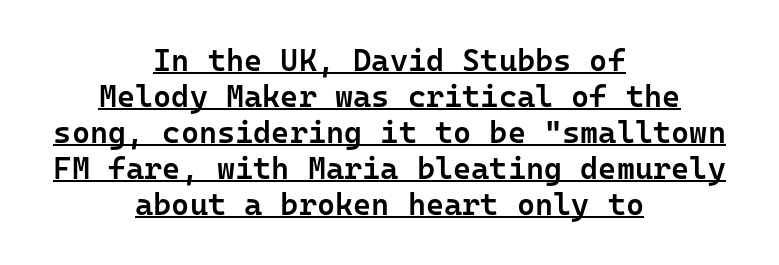
Q: Is the text bold? A: Semi-bold.
Q: Is the text italic (slanted)? A: No, it is upright.
Q: Is the typeface a serif or a sans-serif typeface? A: Sans-serif.
Q: Is the text underlined? A: Yes.
Q: How is the paragraph aligned? A: Centered.
Q: Is the spacing between letters normal or unusually wide? A: Normal.
Q: Width (condensed, normal, or wide)? A: Normal.
Q: Stroke contrast? A: Low.
Q: x-height? A: Medium.
Q: Monospaced? A: Yes.
